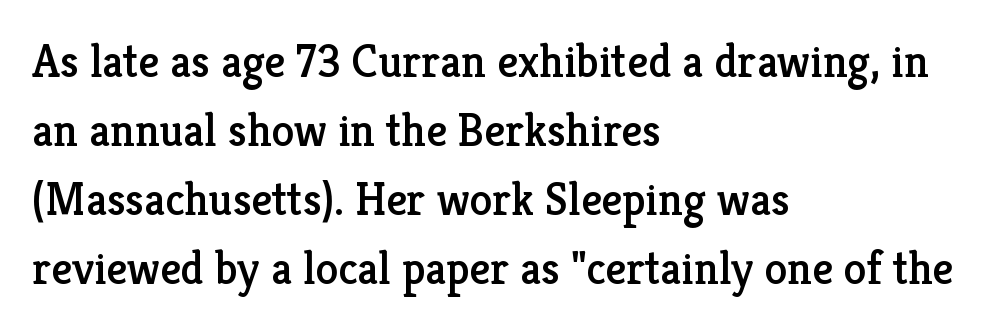
The image shows 46 px serif type, upright; set left-aligned, normal line spacing (1.5x), normal letter spacing, not underlined; low stroke contrast and a medium x-height.
